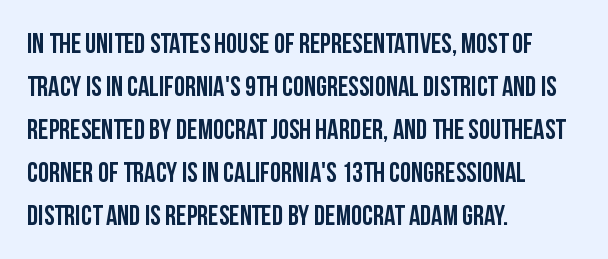
The image shows 28 px condensed sans-serif type, upright; set left-aligned, normal line spacing (1.54x), normal letter spacing, not underlined; low stroke contrast and a large x-height.
